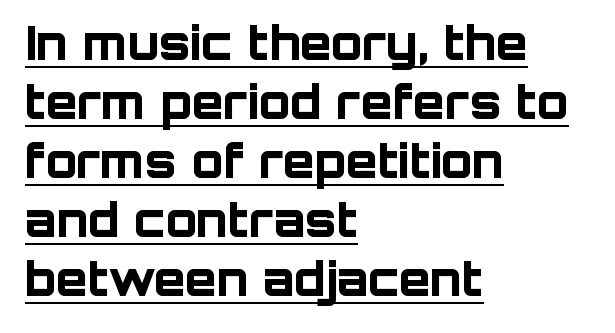
Q: Is the text bold? A: Yes.
Q: Is the text italic (slanted)? A: No, it is upright.
Q: Is the typeface a serif or a sans-serif typeface? A: Sans-serif.
Q: Is the text underlined? A: Yes.
Q: How is the paragraph aligned? A: Left-aligned.
Q: Is the spacing between letters normal or unusually wide? A: Normal.
Q: Is the spacing between lines tight, normal or loose? A: Normal.
Q: Width (condensed, normal, or wide)? A: Normal.
Q: Stroke contrast? A: Low.
Q: x-height? A: Large.
Q: Monospaced? A: No.
